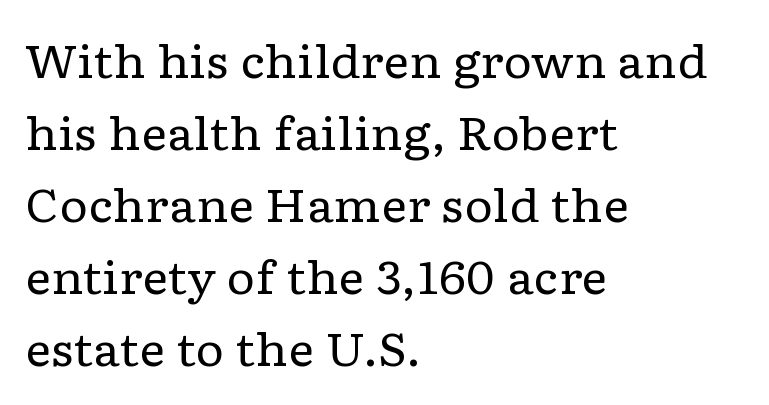
{"serif": "yes", "italic": "no", "bold": "no", "weight": "regular", "width": "wide", "stroke_contrast": "low", "x_height": "medium", "monospaced": "no", "underline": "no", "align": "left", "line_spacing": "normal", "line_spacing_ratio": 1.6, "letter_spacing": "normal", "letter_spacing_em": 0.0, "glyph_px": 45}
